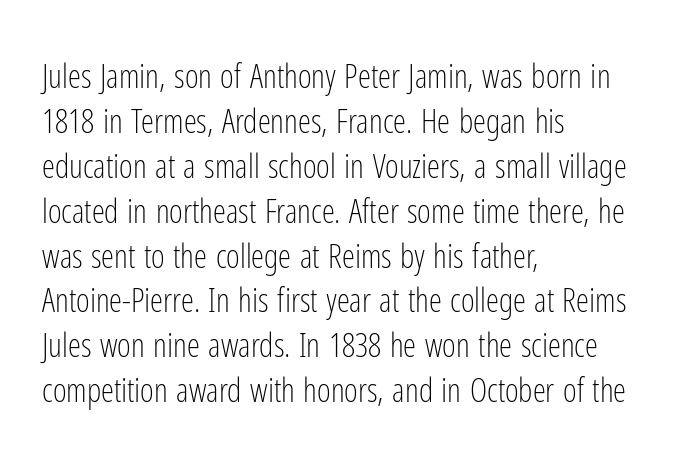
{"serif": "no", "italic": "no", "bold": "no", "weight": "light", "width": "condensed", "stroke_contrast": "low", "x_height": "medium", "monospaced": "no", "underline": "no", "align": "left", "line_spacing": "normal", "line_spacing_ratio": 1.36, "letter_spacing": "normal", "letter_spacing_em": 0.0, "glyph_px": 33}
